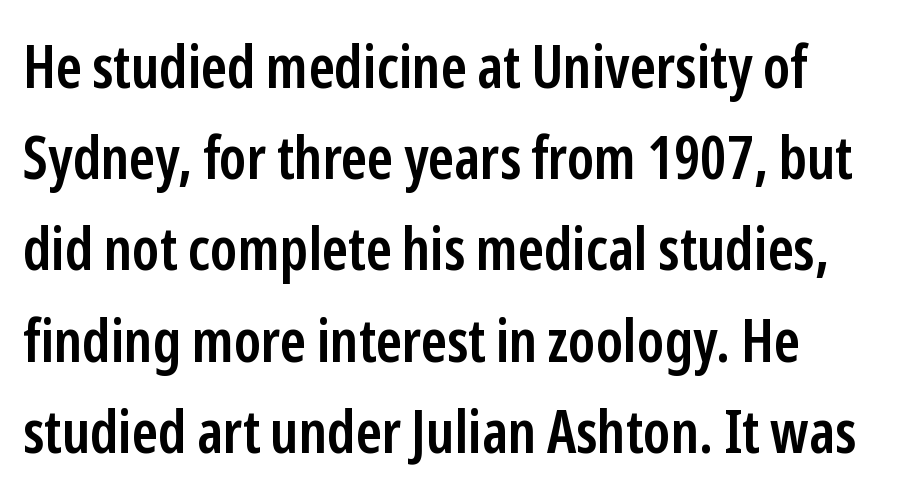
{"serif": "no", "italic": "no", "bold": "semi", "weight": "semibold", "width": "condensed", "stroke_contrast": "low", "x_height": "medium", "monospaced": "no", "underline": "no", "line_spacing": "normal", "line_spacing_ratio": 1.52, "letter_spacing": "normal", "letter_spacing_em": 0.0, "glyph_px": 60}
